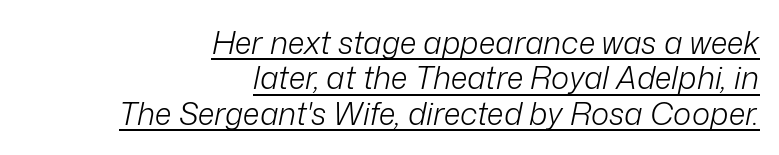
Q: Is the text bold? A: No.
Q: Is the text italic (slanted)? A: Yes, it leans right by about 12 degrees.
Q: Is the text underlined? A: Yes.
Q: How is the paragraph aligned? A: Right-aligned.
Q: Is the spacing between letters normal or unusually wide? A: Normal.
Q: Is the spacing between lines tight, normal or loose? A: Tight.
Q: Width (condensed, normal, or wide)? A: Normal.
Q: Stroke contrast? A: Low.
Q: x-height? A: Medium.
Q: Monospaced? A: No.
